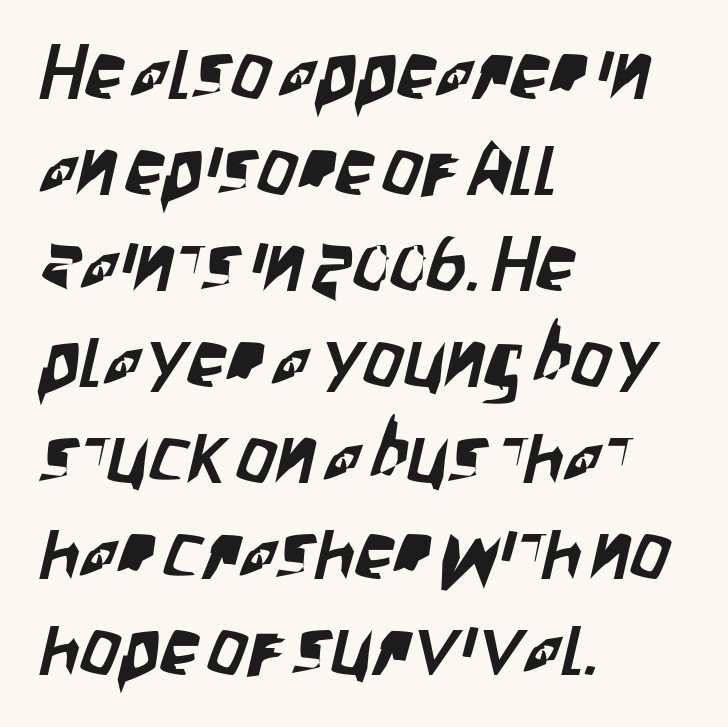
A classic flush-left, rag-right setting is used for this passage. Any mark beneath the type? The region is blank. Think of a printed novel: that variable character pitch is what you see here. Grotesque or geometric, the face here clearly has no serifs.
